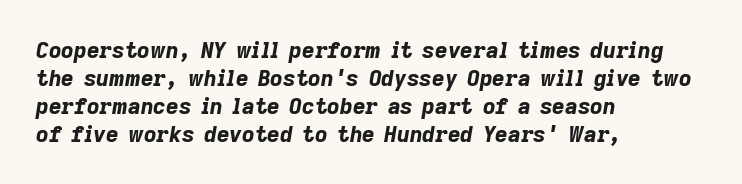
Q: Is the text bold? A: Yes.
Q: Is the text italic (slanted)? A: Yes, it leans right by about 9 degrees.
Q: Is the text underlined? A: No.
Q: How is the paragraph aligned? A: Left-aligned.
Q: Is the spacing between letters normal or unusually wide? A: Normal.
Q: Is the spacing between lines tight, normal or loose? A: Normal.
